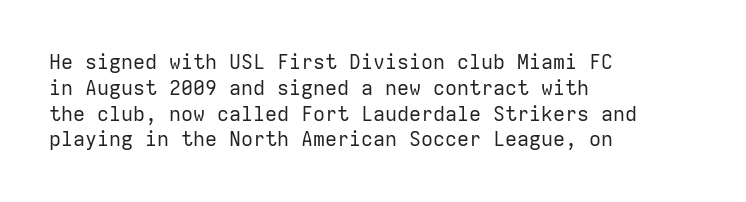
Q: Is the text bold? A: No.
Q: Is the text italic (slanted)? A: No, it is upright.
Q: Is the text underlined? A: No.
Q: How is the paragraph aligned? A: Left-aligned.
Q: Is the spacing between letters normal or unusually wide? A: Normal.
Q: Is the spacing between lines tight, normal or loose? A: Normal.
